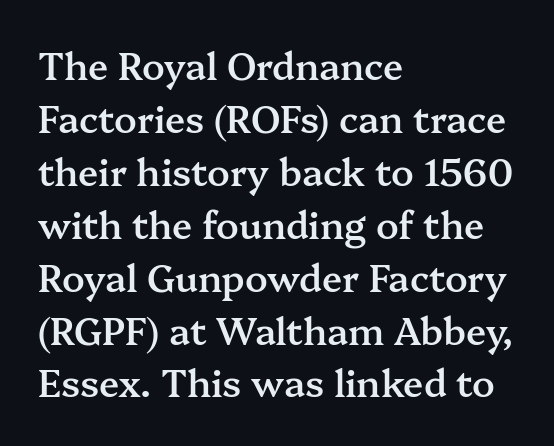
What weight is shown? A semibold, between regular and bold. The specimen reads as upright at a glance. The specimen omits any rule beneath the text block's lines. The passage shown is typeset with a serif family. Casual observation: everything's shoved over to the left. Do the characters align in a grid? No, the font is proportional.
